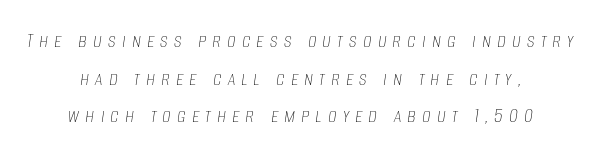
Q: Is the text bold? A: No.
Q: Is the text italic (slanted)? A: Yes, it leans right by about 8 degrees.
Q: Is the text underlined? A: No.
Q: How is the paragraph aligned? A: Centered.
Q: Is the spacing between letters normal or unusually wide? A: Unusually wide.
